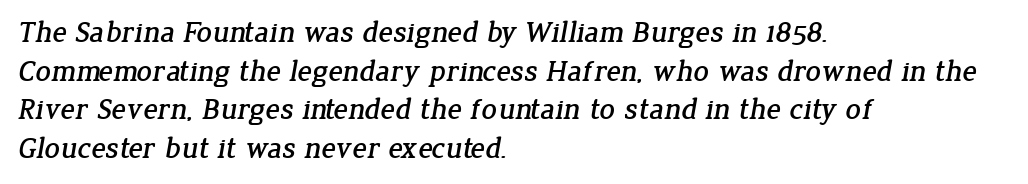
Q: Is the typeface a serif or a sans-serif typeface? A: Serif.
Q: Is the text underlined? A: No.
Q: How is the paragraph aligned? A: Left-aligned.
Q: Is the spacing between letters normal or unusually wide? A: Normal.
Q: Is the spacing between lines tight, normal or loose? A: Normal.
Q: Width (condensed, normal, or wide)? A: Normal.
Q: Stroke contrast? A: Low.
Q: x-height? A: Medium.
Q: Monospaced? A: No.
